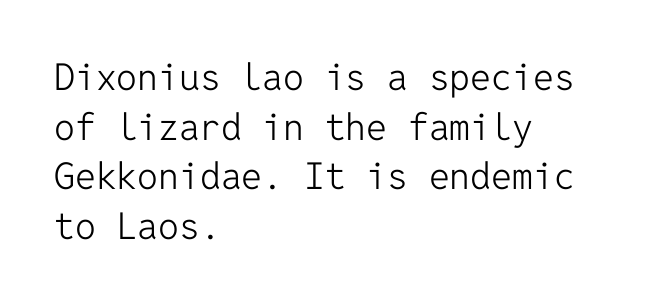
Q: Is the text bold? A: No.
Q: Is the text italic (slanted)? A: No, it is upright.
Q: Is the typeface a serif or a sans-serif typeface? A: Sans-serif.
Q: Is the text underlined? A: No.
Q: How is the paragraph aligned? A: Left-aligned.
Q: Is the spacing between letters normal or unusually wide? A: Normal.
Q: Is the spacing between lines tight, normal or loose? A: Normal.
Q: Width (condensed, normal, or wide)? A: Normal.
Q: Stroke contrast? A: Low.
Q: x-height? A: Medium.
Q: Monospaced? A: Yes.
